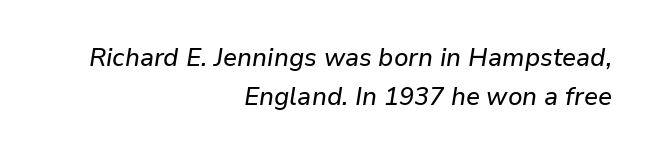
The image shows 25 px text type, italic (leaning right); set right-aligned, normal line spacing (1.56x), normal letter spacing, not underlined.
